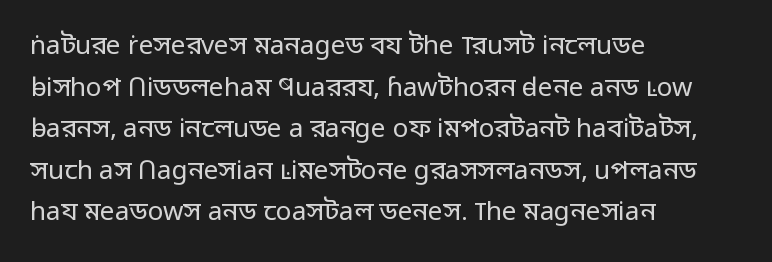
Q: Is the text bold? A: No.
Q: Is the text italic (slanted)? A: No, it is upright.
Q: Is the text underlined? A: No.
Q: How is the paragraph aligned? A: Left-aligned.
Q: Is the spacing between letters normal or unusually wide? A: Normal.
Q: Is the spacing between lines tight, normal or loose? A: Normal.
